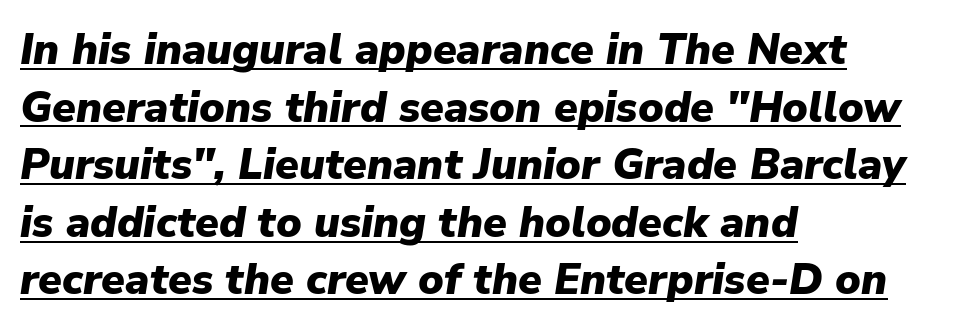
The image shows 43 px heavy type, italic (leaning right); set left-aligned, normal line spacing (1.34x), normal letter spacing, underlined; low stroke contrast and a medium x-height.
